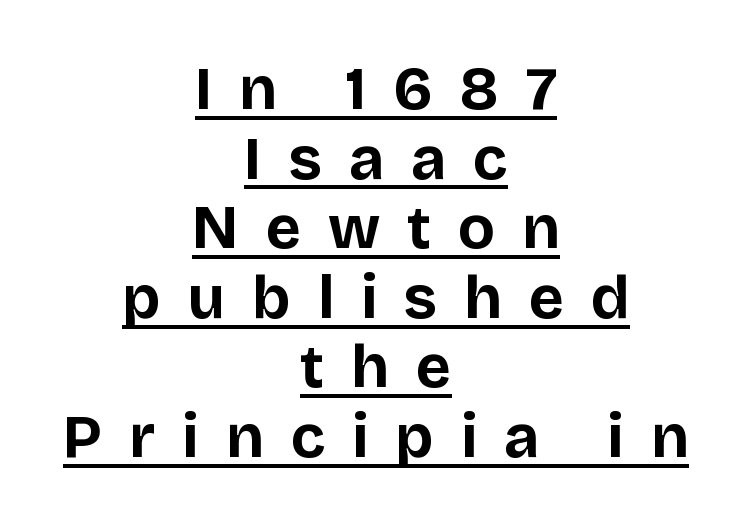
The image shows 61 px bold sans-serif type, upright; set centered, tight line spacing (1.14x), unusually wide letter spacing (+0.44 em), underlined; low stroke contrast and a large x-height.
